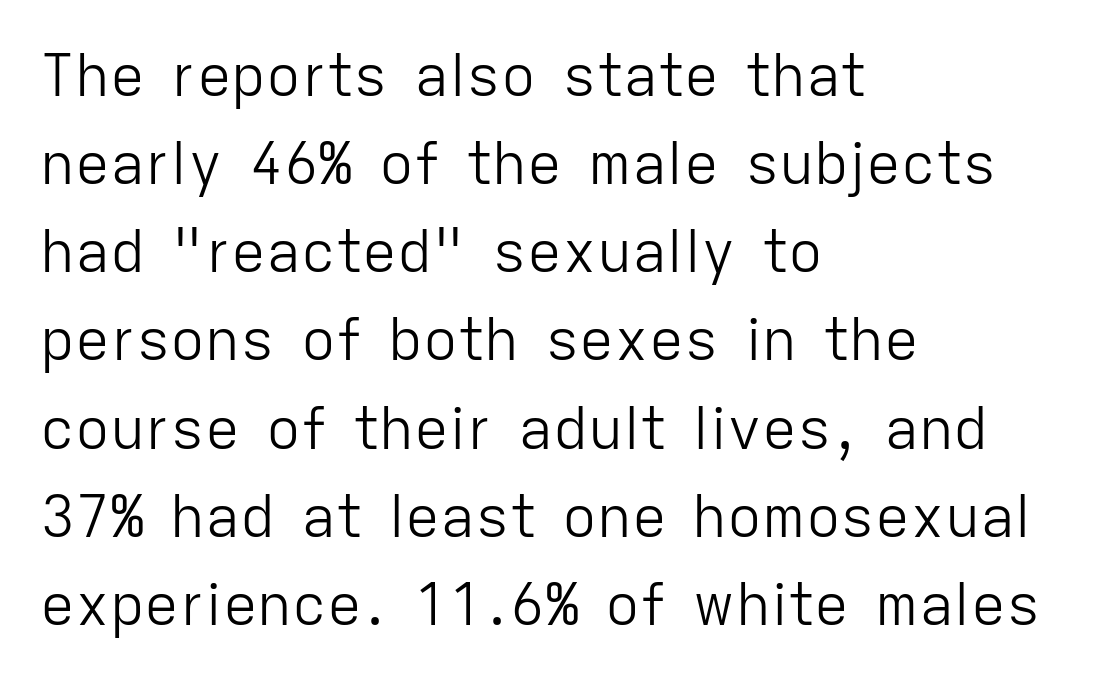
The image shows 58 px light sans-serif type, upright; set left-aligned, normal line spacing (1.52x), normal letter spacing, not underlined; low stroke contrast and a medium x-height.
